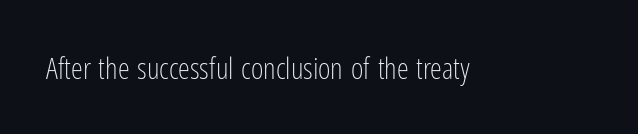
Q: Is the text bold? A: No.
Q: Is the text italic (slanted)? A: No, it is upright.
Q: Is the typeface a serif or a sans-serif typeface? A: Sans-serif.
Q: Is the text underlined? A: No.
Q: Is the spacing between letters normal or unusually wide? A: Normal.
Q: Width (condensed, normal, or wide)? A: Condensed.
Q: Stroke contrast? A: Low.
Q: x-height? A: Medium.
Q: Monospaced? A: No.
